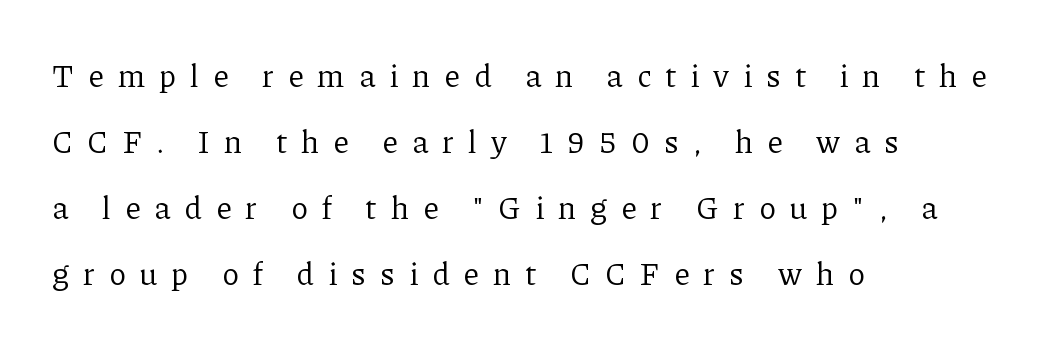
{"serif": "yes", "italic": "no", "bold": "no", "weight": "regular", "width": "normal", "stroke_contrast": "low", "x_height": "medium", "monospaced": "no", "underline": "no", "align": "left", "line_spacing": "loose", "line_spacing_ratio": 2.13, "letter_spacing": "wide", "letter_spacing_em": 0.45, "glyph_px": 31}
